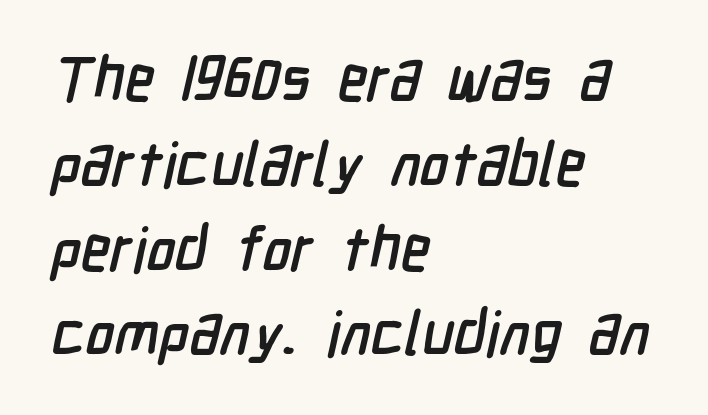
{"serif": "no", "width": "condensed", "stroke_contrast": "low", "x_height": "medium", "monospaced": "no", "underline": "no", "align": "left", "line_spacing": "normal", "line_spacing_ratio": 1.39, "letter_spacing": "normal", "letter_spacing_em": 0.0, "glyph_px": 61}
